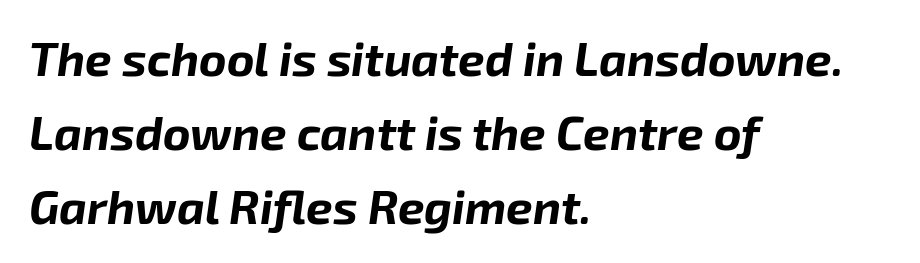
The image shows 47 px bold type, italic (leaning right); set left-aligned, normal line spacing (1.57x), normal letter spacing, not underlined; low stroke contrast and a medium x-height.
